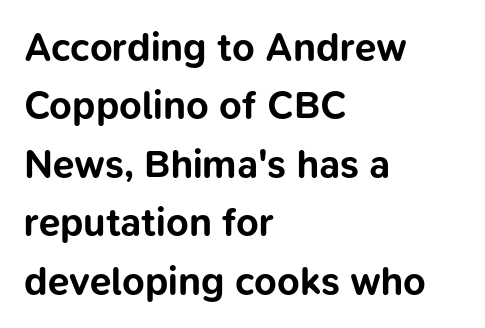
The image shows 39 px bold sans-serif type, upright; set left-aligned, normal line spacing (1.5x), normal letter spacing, not underlined; low stroke contrast and a medium x-height.
